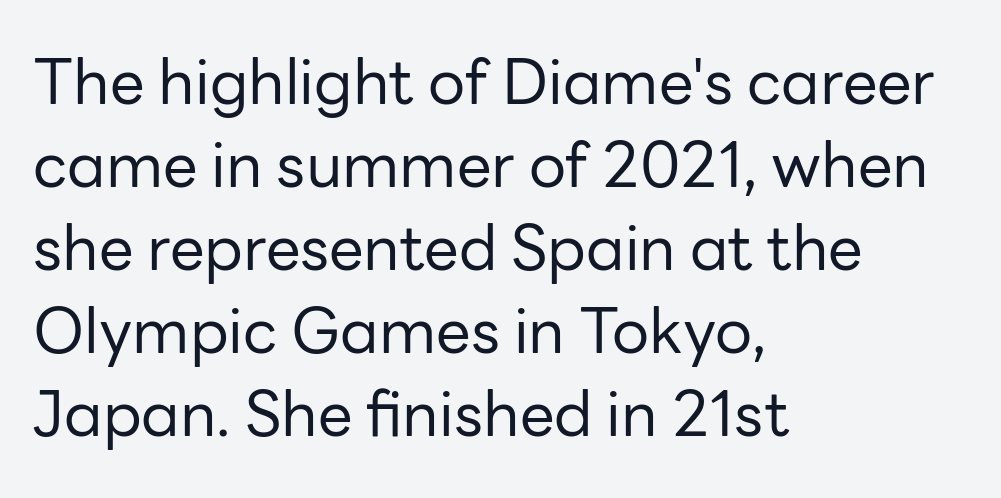
The image shows 62 px regular-weight sans-serif type, upright; set left-aligned, normal line spacing (1.34x), normal letter spacing, not underlined; low stroke contrast and a medium x-height.
